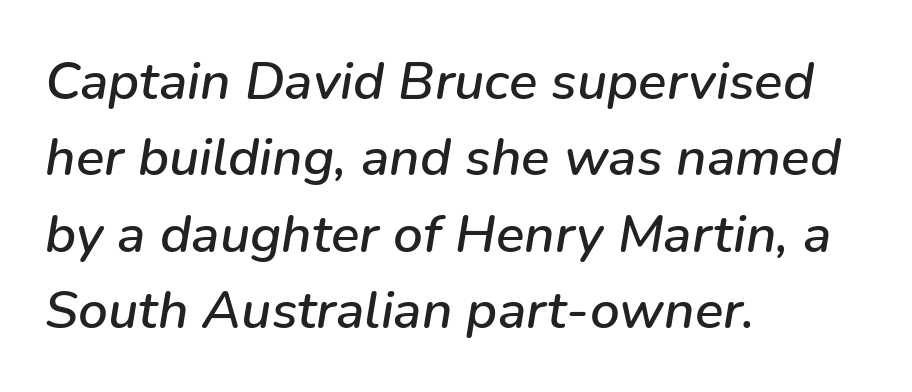
Q: Is the text italic (slanted)? A: Yes, it leans right by about 9 degrees.
Q: Is the text underlined? A: No.
Q: How is the paragraph aligned? A: Left-aligned.
Q: Is the spacing between letters normal or unusually wide? A: Normal.
Q: Is the spacing between lines tight, normal or loose? A: Normal.
Q: Width (condensed, normal, or wide)? A: Normal.
Q: Stroke contrast? A: Low.
Q: x-height? A: Medium.
Q: Monospaced? A: No.
